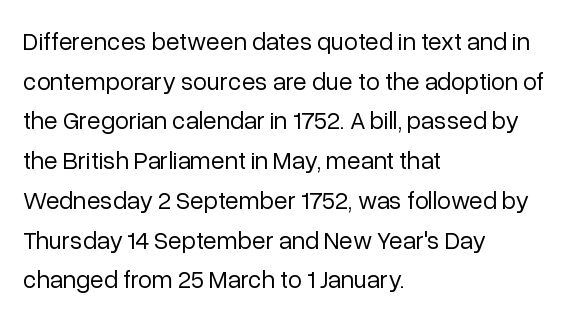
{"italic": "no", "bold": "no", "underline": "no", "align": "left", "line_spacing": "normal", "line_spacing_ratio": 1.59, "letter_spacing": "normal", "letter_spacing_em": 0.0, "glyph_px": 25}
